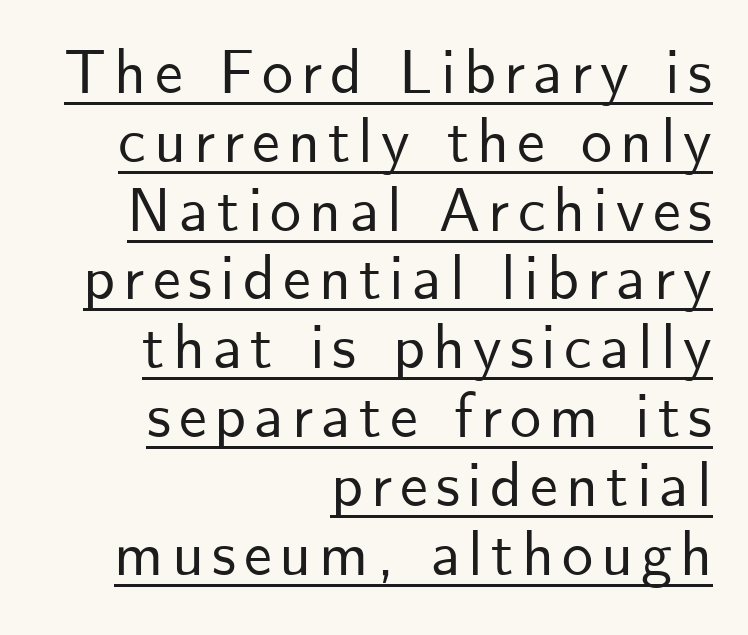
You could not count columns in this text — the font is proportionally spaced. Compared with typical paragraphs, the rows here are closer together. Visually the block forms a straight wall on the right and a jagged coastline on the left. This is roman type, the default non-slanted kind. Check where the strokes stop: nothing finishes them off — pure sans.
